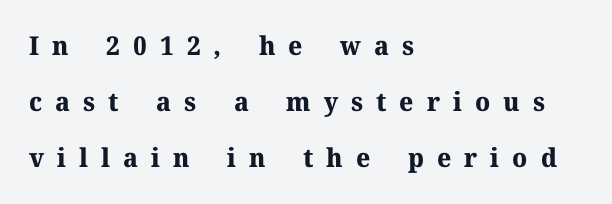
The image shows 26 px bold type, upright; set left-aligned, loose line spacing (2.15x), unusually wide letter spacing (+0.5 em), not underlined.
